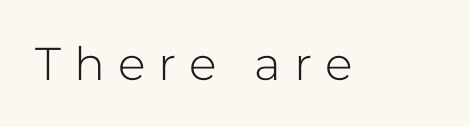
{"serif": "no", "italic": "no", "bold": "no", "weight": "light", "width": "normal", "stroke_contrast": "low", "x_height": "medium", "monospaced": "no", "underline": "no", "letter_spacing": "wide", "letter_spacing_em": 0.28, "glyph_px": 46}
